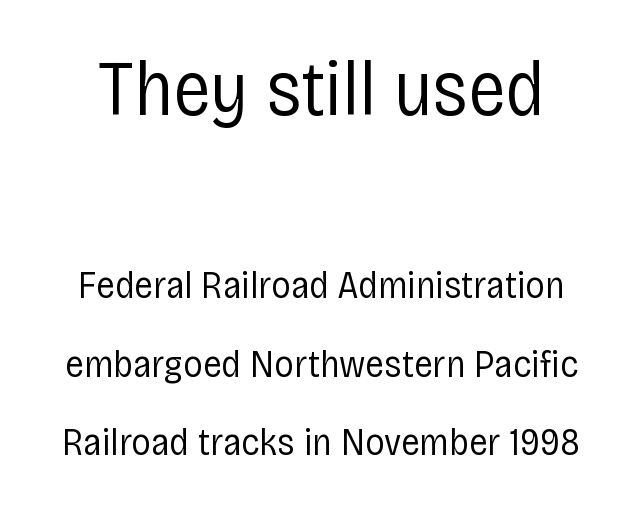
{"serif": "no", "italic": "no", "bold": "no", "weight": "regular", "width": "condensed", "stroke_contrast": "low", "x_height": "large", "monospaced": "no", "underline": "no", "line_spacing": "loose", "line_spacing_ratio": 2.01, "letter_spacing": "normal", "letter_spacing_em": 0.0, "larger_block": "first", "size_ratio": 2.0, "glyph_px": 78}
